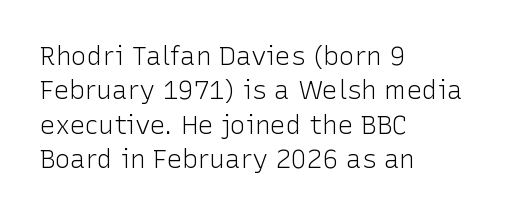
{"italic": "no", "bold": "no", "underline": "no", "align": "left", "line_spacing": "normal", "line_spacing_ratio": 1.32, "letter_spacing": "normal", "letter_spacing_em": 0.0, "glyph_px": 26}
